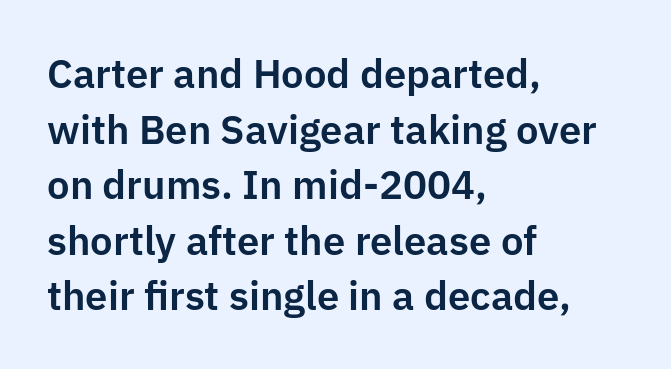
The image shows 40 px sans-serif type, upright; set left-aligned, normal line spacing (1.39x), normal letter spacing, not underlined; low stroke contrast and a medium x-height.
